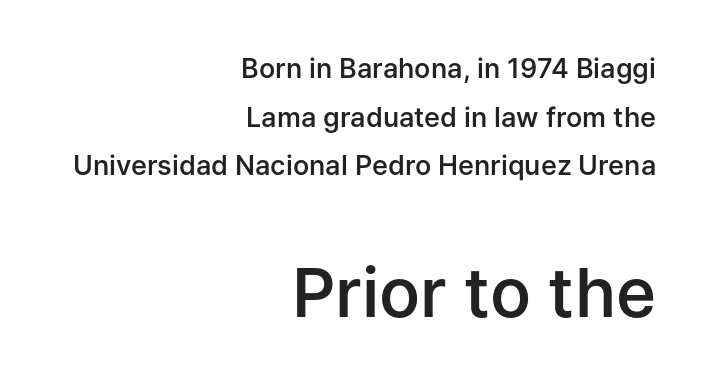
{"serif": "no", "italic": "no", "bold": "semi", "weight": "semibold", "width": "normal", "stroke_contrast": "low", "x_height": "medium", "monospaced": "no", "underline": "no", "align": "right", "line_spacing_ratio": 1.8, "letter_spacing": "normal", "letter_spacing_em": 0.0, "larger_block": "second", "size_ratio": 2.52, "glyph_px": 68}
